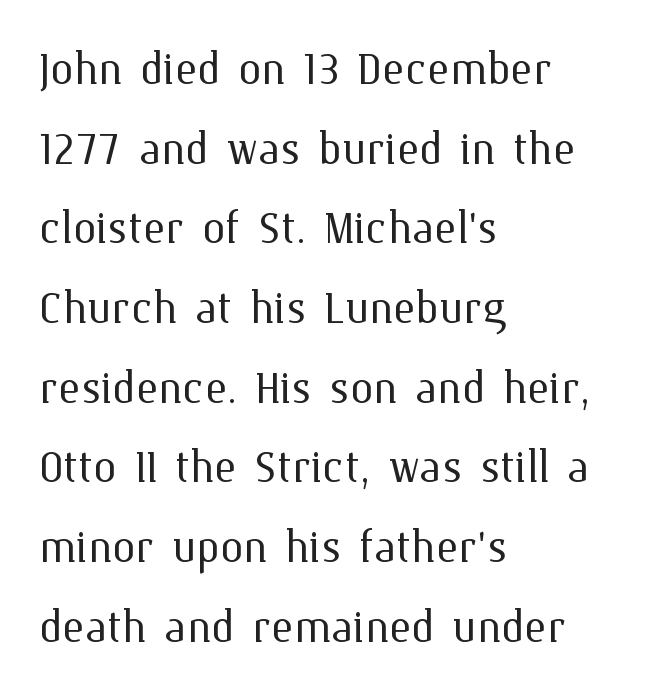
Q: Is the text bold? A: No.
Q: Is the text italic (slanted)? A: No, it is upright.
Q: Is the text underlined? A: No.
Q: How is the paragraph aligned? A: Left-aligned.
Q: Is the spacing between letters normal or unusually wide? A: Normal.
Q: Is the spacing between lines tight, normal or loose? A: Normal.
Q: Width (condensed, normal, or wide)? A: Normal.
Q: Stroke contrast? A: Medium.
Q: x-height? A: Medium.
Q: Monospaced? A: No.
